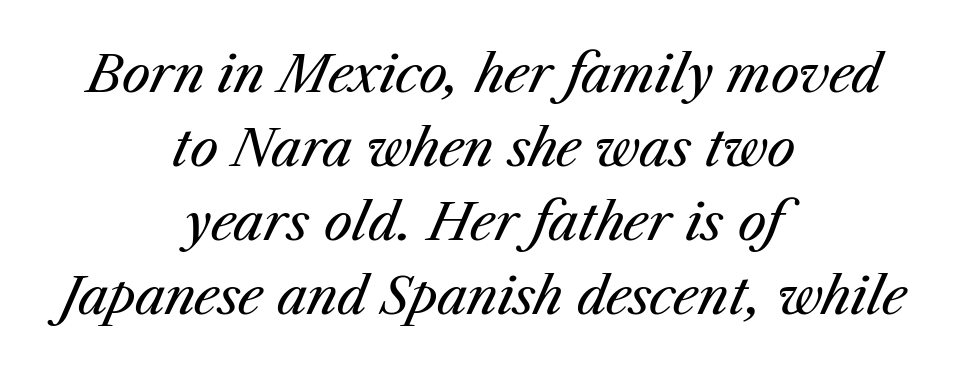
The image shows 51 px regular-weight type, italic (leaning right); set centered, normal line spacing (1.45x), normal letter spacing, not underlined; medium stroke contrast and a medium x-height.
